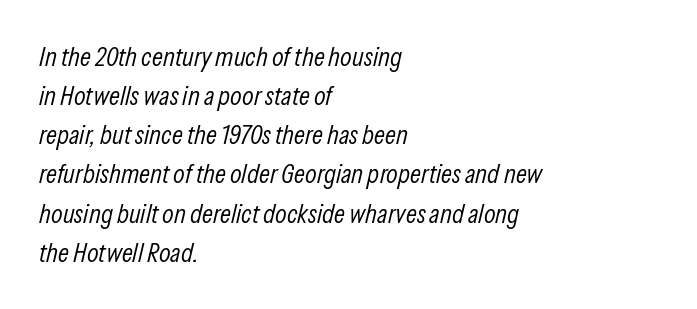
One-word summary of the alignment: left. The zone under the glyphs is completely vacant. Rendered with sloped, italic letterforms. Vertical stems look standard width or narrower in stroke. A typesetter would call this leading conventional body-copy spacing. How are the letters spaced? Ordinarily, with no added tracking.
